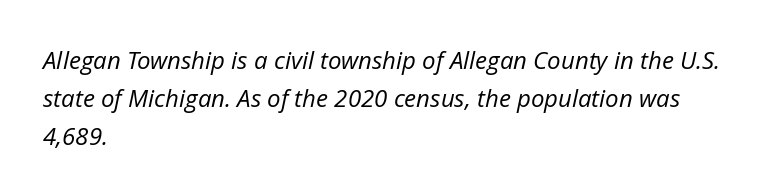
If you measured baseline to baseline, you'd find a middling distance. The weight tops out at a normal text grade. The face used here is rendered with its standard letterfit. A bare baseline throughout the passage.
